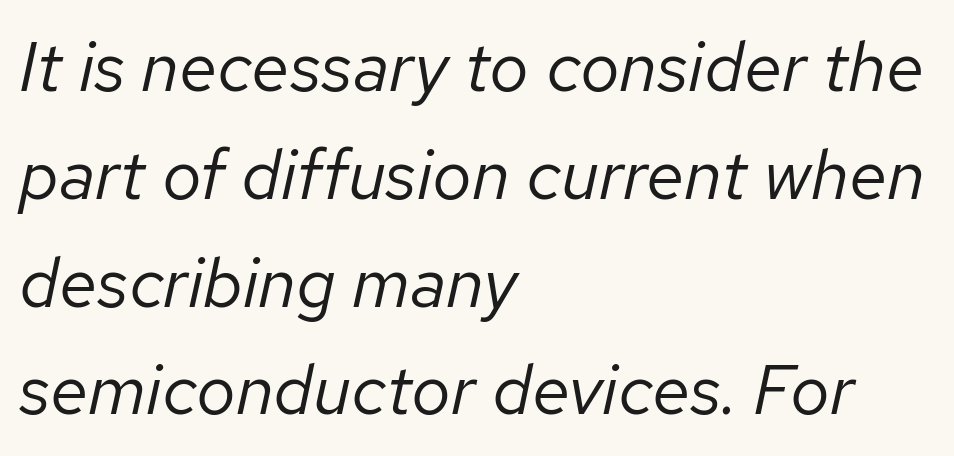
{"italic": "yes", "lean": "right", "slant_degrees": 12, "bold": "no", "weight": "regular", "width": "normal", "stroke_contrast": "low", "x_height": "medium", "monospaced": "no", "underline": "no", "align": "left", "line_spacing": "normal", "line_spacing_ratio": 1.54, "letter_spacing": "normal", "letter_spacing_em": 0.0, "glyph_px": 70}
